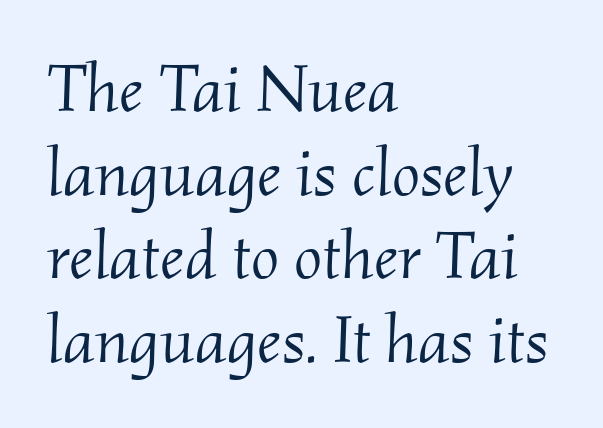
Q: Is the text bold? A: No.
Q: Is the text italic (slanted)? A: Yes, it leans right by about 2 degrees.
Q: Is the typeface a serif or a sans-serif typeface? A: Serif.
Q: Is the text underlined? A: No.
Q: How is the paragraph aligned? A: Left-aligned.
Q: Is the spacing between letters normal or unusually wide? A: Normal.
Q: Is the spacing between lines tight, normal or loose? A: Normal.
Q: Width (condensed, normal, or wide)? A: Normal.
Q: Stroke contrast? A: Medium.
Q: x-height? A: Small.
Q: Monospaced? A: No.
